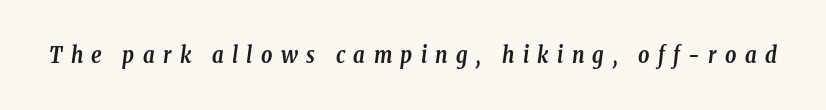
Q: Is the text bold? A: Yes.
Q: Is the text italic (slanted)? A: Yes, it leans right by about 8 degrees.
Q: Is the text underlined? A: No.
Q: Is the spacing between letters normal or unusually wide? A: Unusually wide.
